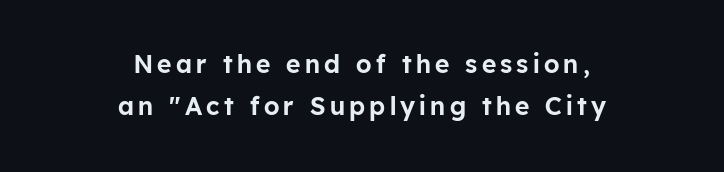
{"italic": "no", "underline": "no", "align": "center", "line_spacing": "normal", "line_spacing_ratio": 1.69, "glyph_px": 25}
